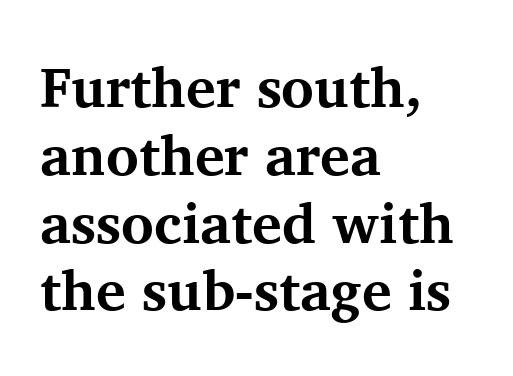
{"serif": "yes", "italic": "no", "bold": "yes", "weight": "bold", "width": "normal", "stroke_contrast": "medium", "x_height": "medium", "monospaced": "no", "underline": "no", "align": "left", "line_spacing_ratio": 1.21, "letter_spacing": "normal", "letter_spacing_em": 0.0, "glyph_px": 56}
